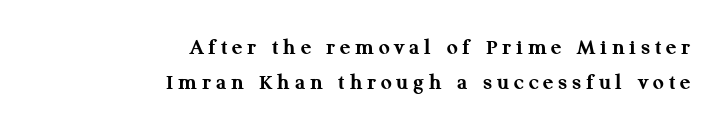
Q: Is the text bold? A: Yes.
Q: Is the text italic (slanted)? A: No, it is upright.
Q: Is the text underlined? A: No.
Q: How is the paragraph aligned? A: Right-aligned.
Q: Is the spacing between letters normal or unusually wide? A: Unusually wide.
Q: Is the spacing between lines tight, normal or loose? A: Normal.
